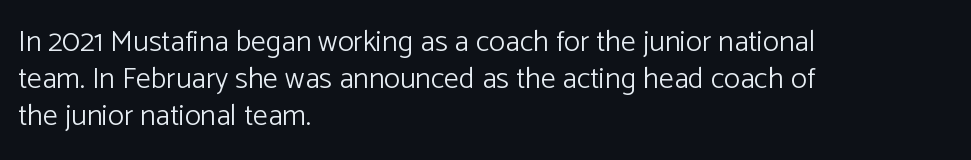
Q: Is the text bold? A: No.
Q: Is the text italic (slanted)? A: No, it is upright.
Q: Is the typeface a serif or a sans-serif typeface? A: Sans-serif.
Q: Is the text underlined? A: No.
Q: How is the paragraph aligned? A: Left-aligned.
Q: Is the spacing between letters normal or unusually wide? A: Normal.
Q: Width (condensed, normal, or wide)? A: Normal.
Q: Stroke contrast? A: Low.
Q: x-height? A: Medium.
Q: Monospaced? A: No.
